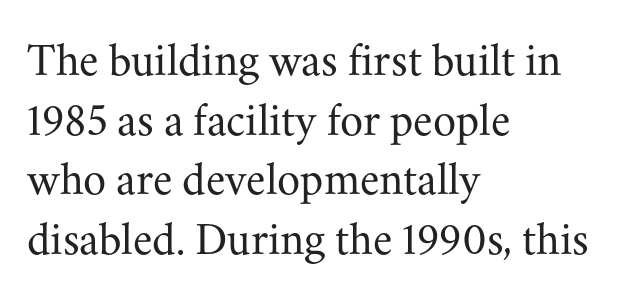
The image shows 47 px regular-weight serif type, upright; set left-aligned, normal line spacing (1.27x), normal letter spacing, not underlined; medium stroke contrast and a small x-height.
